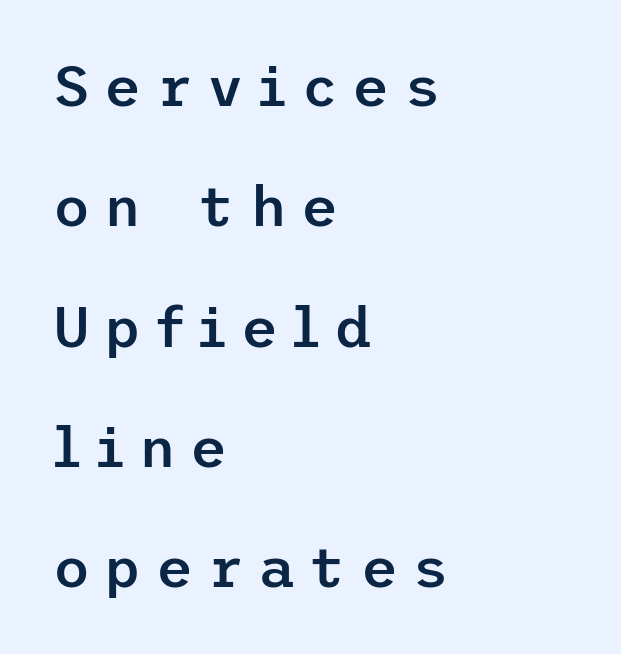
The image shows 57 px semibold sans-serif type, upright; set left-aligned, loose line spacing (2.11x), unusually wide letter spacing (+0.25 em), not underlined; low stroke contrast and a medium x-height.
